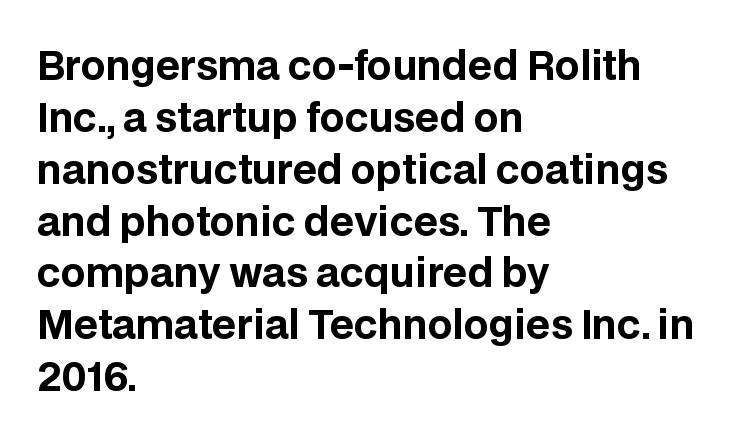
Q: Is the text bold? A: Yes.
Q: Is the text italic (slanted)? A: No, it is upright.
Q: Is the typeface a serif or a sans-serif typeface? A: Sans-serif.
Q: Is the text underlined? A: No.
Q: How is the paragraph aligned? A: Left-aligned.
Q: Is the spacing between letters normal or unusually wide? A: Normal.
Q: Is the spacing between lines tight, normal or loose? A: Normal.
Q: Width (condensed, normal, or wide)? A: Normal.
Q: Stroke contrast? A: Low.
Q: x-height? A: Large.
Q: Monospaced? A: No.
